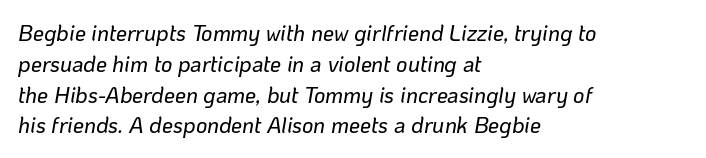
Regular leading. A typesetter would call this zero additional tracking. Italic: yes, the glyphs are oblique. Anything drawn beneath the words? Only blank space. Caption: multi-line text, flush left, ragged right.
